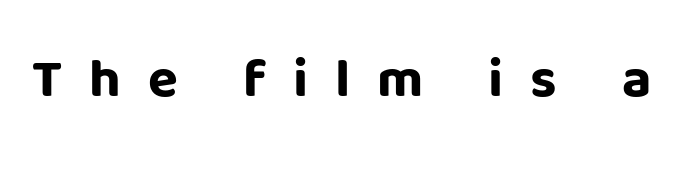
The image shows 55 px bold sans-serif type, upright; set unusually wide letter spacing (+0.49 em), not underlined; low stroke contrast and a large x-height.
